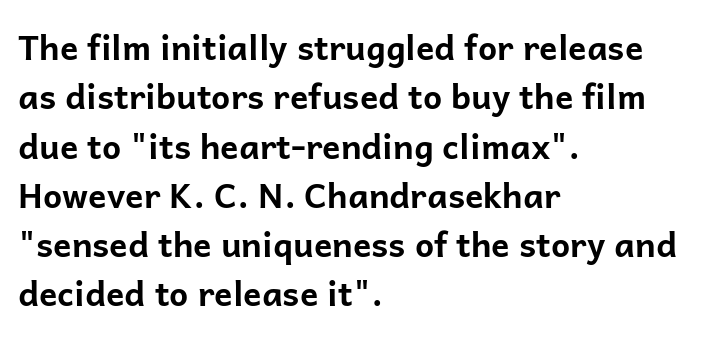
{"serif": "no", "italic": "no", "bold": "yes", "weight": "bold", "width": "normal", "stroke_contrast": "low", "x_height": "medium", "monospaced": "no", "underline": "no", "align": "left", "line_spacing": "normal", "line_spacing_ratio": 1.45, "letter_spacing": "normal", "letter_spacing_em": 0.0, "glyph_px": 34}
